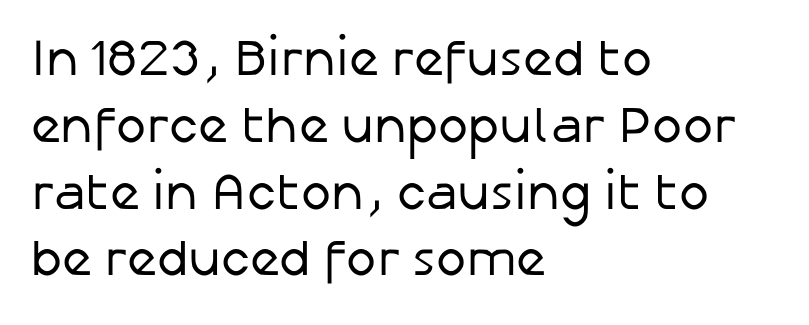
{"serif": "no", "italic": "no", "bold": "no", "weight": "regular", "width": "normal", "stroke_contrast": "low", "x_height": "medium", "monospaced": "no", "underline": "no", "align": "left", "line_spacing": "normal", "line_spacing_ratio": 1.31, "letter_spacing": "normal", "letter_spacing_em": 0.0, "glyph_px": 51}
